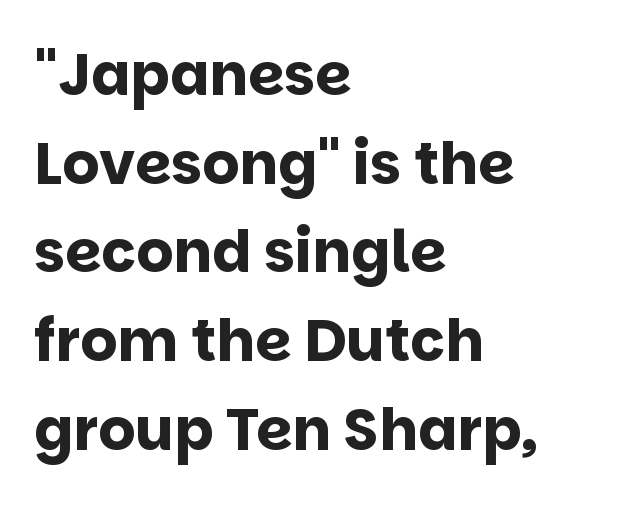
{"serif": "no", "italic": "no", "bold": "yes", "weight": "bold", "width": "normal", "stroke_contrast": "low", "x_height": "large", "monospaced": "no", "underline": "no", "align": "left", "line_spacing": "normal", "line_spacing_ratio": 1.53, "letter_spacing": "normal", "letter_spacing_em": 0.0, "glyph_px": 58}
